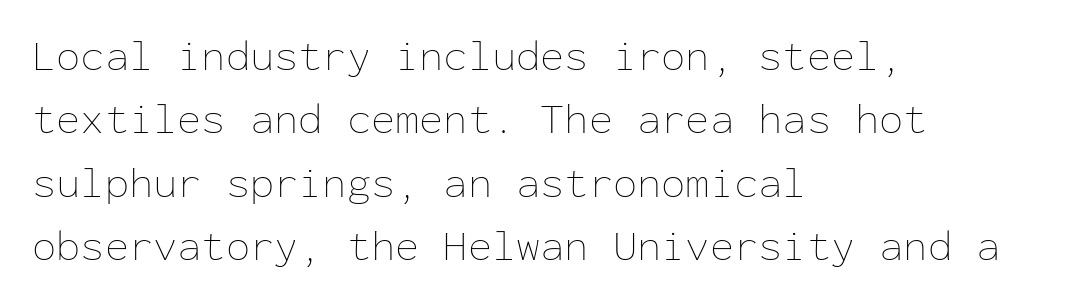
{"italic": "no", "bold": "no", "weight": "thin", "width": "normal", "stroke_contrast": "low", "x_height": "medium", "monospaced": "yes", "underline": "no", "align": "left", "line_spacing": "normal", "line_spacing_ratio": 1.44, "letter_spacing": "normal", "letter_spacing_em": 0.0, "glyph_px": 44}
